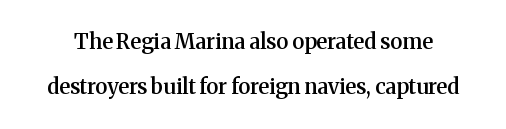
Check the space under the baseline: it is left empty. Inter-character spacing is left at the font's built-in metrics. I'd describe the lettering as semibold — firm but not a full bold. Vertical spacing — loose.
